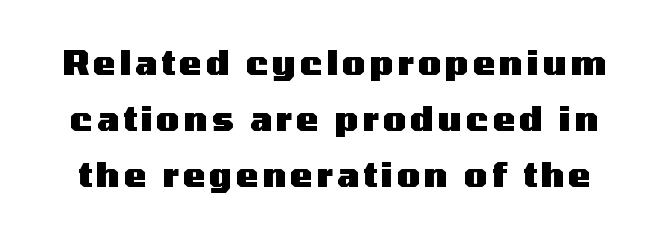
As a designer I'd log this as weight 700, bold. Notice how descenders clear the ascenders below comfortably — that's standard leading. This sample has the flowing, uneven cadence of proportional lettering. Glance below the letters and you will spot only blank space. Italic? Not at all — the glyphs are vertical. Are there feet on the stems? There aren't — it's a sans.
